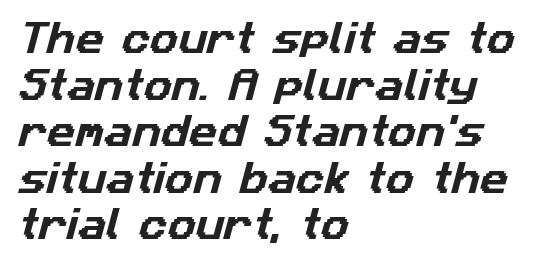
Glance below the letters and you will spot only blank space. The lines sit at an ordinary, default distance from one another. Is this a sans? Yes — the strokes have no serifs. These lines are rendered in a variable-pitch font.
